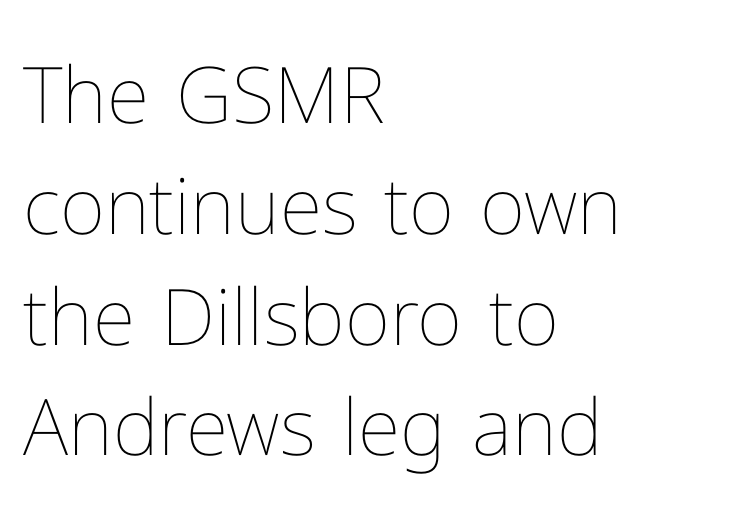
The gap between lines stays unmarked. The rendering keeps characters at their native spacing. This sample has the flowing, uneven cadence of proportional lettering. No heavy texture on the line: the type isn't bold.
